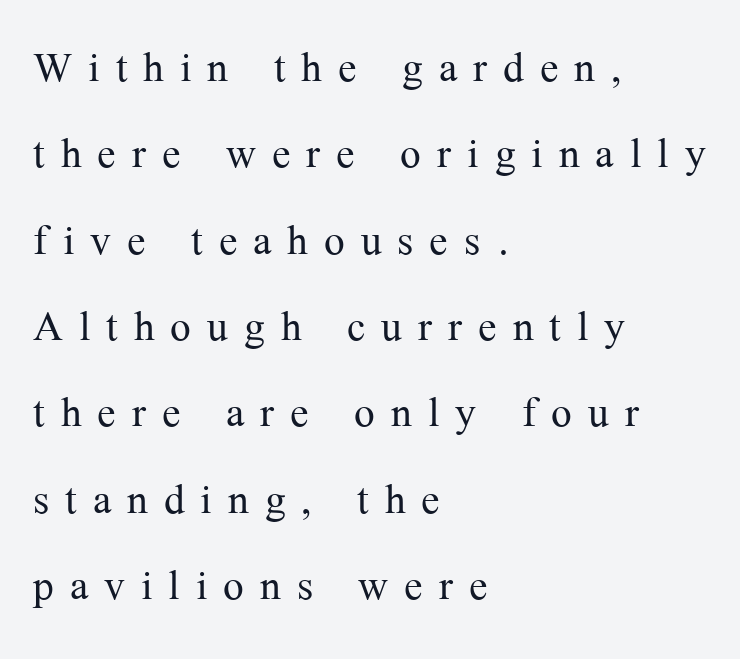
The image shows 55 px light serif type, upright; set left-aligned, normal line spacing (1.57x), unusually wide letter spacing (+0.29 em), not underlined; medium stroke contrast and a medium x-height.
